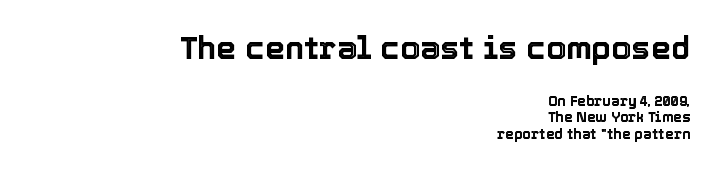
Q: Is the text italic (slanted)? A: No, it is upright.
Q: Is the text underlined? A: No.
Q: How is the paragraph aligned? A: Right-aligned.
Q: Is the spacing between letters normal or unusually wide? A: Normal.
Q: Which block of text is set in a larger size, the first (top) or the second (bottom)? A: The first (top) one.
Q: Width (condensed, normal, or wide)? A: Normal.
Q: x-height? A: Medium.
Q: Monospaced? A: No.
